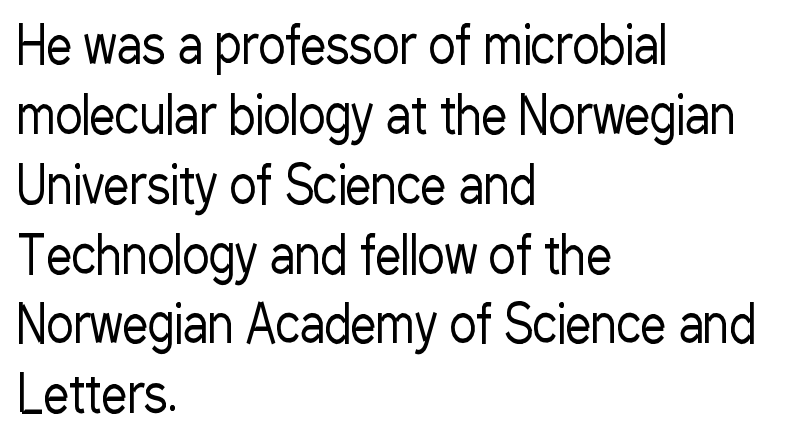
Each line starts at the same left margin while the right side varies. Students, note that the glyphs here touch the page at normal intervals. One glance says typical: line gaps are just what's usual. The letters carry no serifs — their stems end cleanly without finishing strokes. Clear beneath every line of the passage. Designer's note — italics off, roman on.
